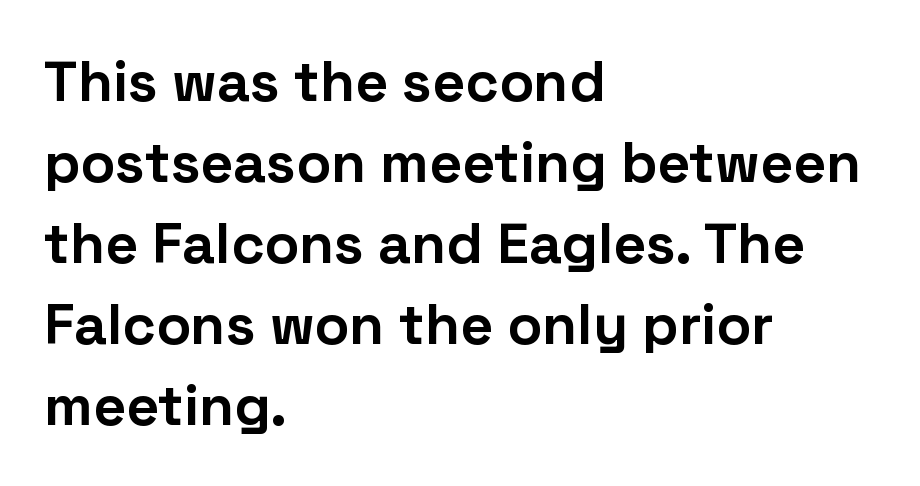
Any mark beneath the type? The region is blank. It's the straight-up-and-down kind of type. Pretty heavy lettering here — definitely bold. In terms of letterspacing, this is plain default setting. This sample has the flowing, uneven cadence of proportional lettering.
